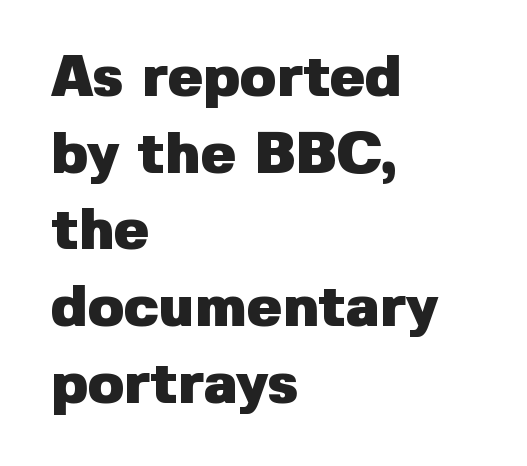
{"serif": "no", "italic": "no", "bold": "yes", "weight": "heavy", "width": "normal", "stroke_contrast": "low", "x_height": "medium", "monospaced": "no", "underline": "no", "align": "left", "line_spacing": "normal", "line_spacing_ratio": 1.3, "letter_spacing": "normal", "letter_spacing_em": 0.0, "glyph_px": 59}
